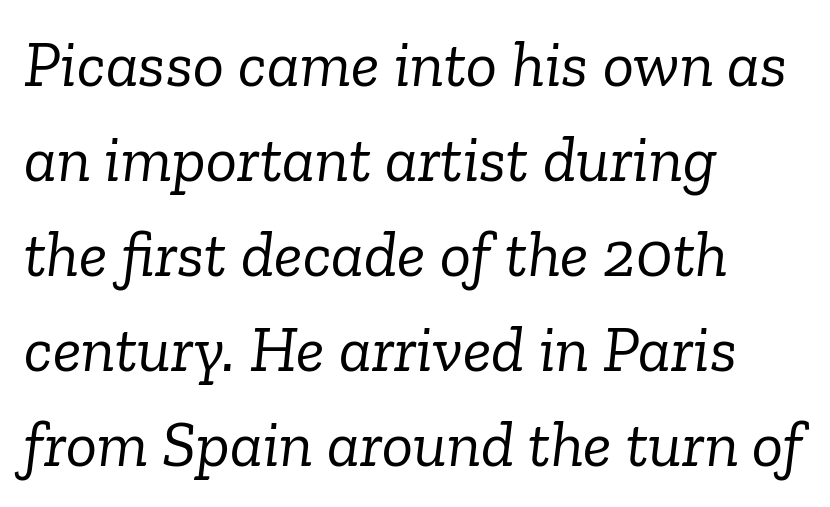
{"serif": "yes", "italic": "yes", "lean": "right", "slant_degrees": 6, "bold": "no", "weight": "light", "width": "normal", "stroke_contrast": "low", "x_height": "medium", "monospaced": "no", "underline": "no", "align": "left", "line_spacing": "normal", "line_spacing_ratio": 1.46, "letter_spacing": "normal", "letter_spacing_em": 0.0, "glyph_px": 65}
